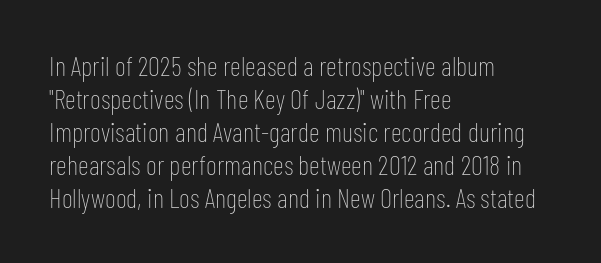
The type sits square on the baseline with zero lean. All the whitespace from short lines collects on the right. Students, note that the glyphs here touch the page at normal intervals. Weight class: somewhere from thin through regular. The foot of each line stays bare and open.
